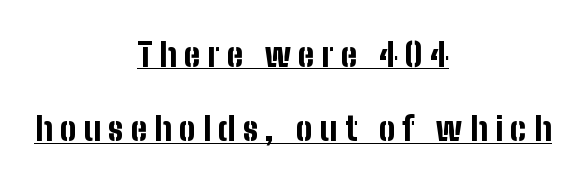
The image shows 33 px bold, condensed sans-serif type, upright; set centered, loose line spacing (2.25x), unusually wide letter spacing (+0.22 em), underlined; low stroke contrast and a medium x-height.
